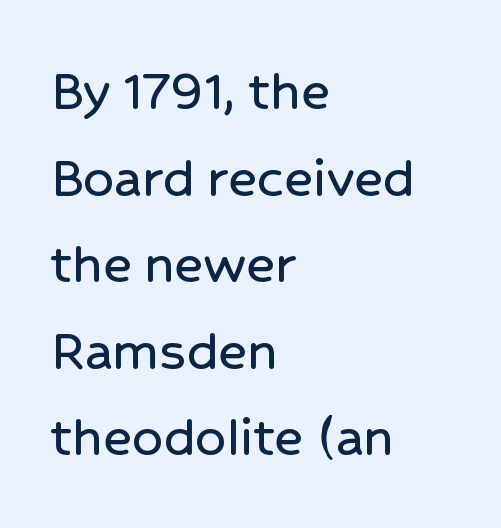
{"serif": "no", "italic": "no", "width": "normal", "stroke_contrast": "low", "x_height": "medium", "monospaced": "no", "underline": "no", "align": "left", "line_spacing": "normal", "line_spacing_ratio": 1.42, "letter_spacing": "normal", "letter_spacing_em": 0.0, "glyph_px": 61}
